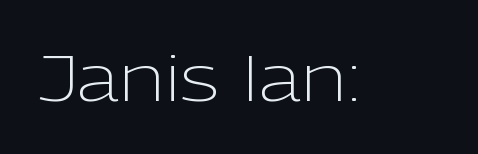
Grotesque or geometric, the face here clearly has no serifs. Character widths vary here, with narrow letters taking less room than wide ones. The typography opts for an upright posture over an oblique one. The words here are not underlined.
